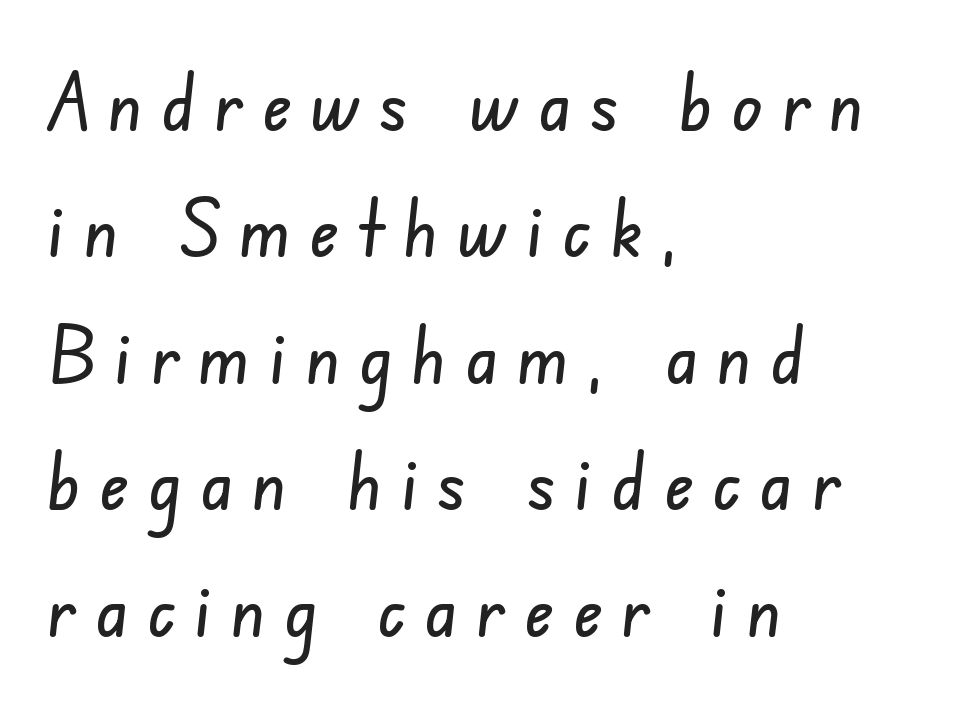
Alignment: flush left. Typographically, this falls in the sans-serif category. A typesetter would call this heavily tracked-out type. Plain, unruled lines of type.
